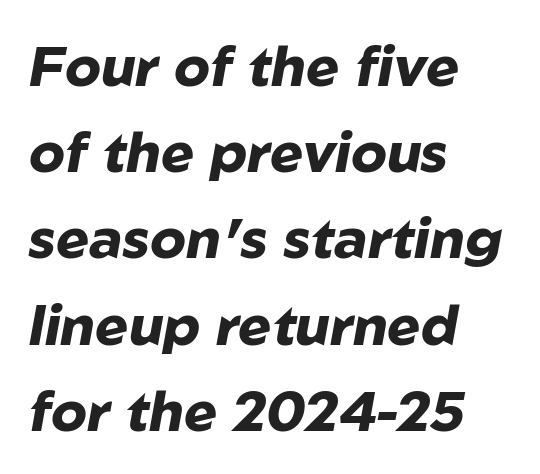
Q: Is the text bold? A: Yes.
Q: Is the text italic (slanted)? A: Yes, it leans right by about 10 degrees.
Q: Is the text underlined? A: No.
Q: How is the paragraph aligned? A: Left-aligned.
Q: Is the spacing between letters normal or unusually wide? A: Normal.
Q: Is the spacing between lines tight, normal or loose? A: Normal.
Q: Width (condensed, normal, or wide)? A: Normal.
Q: Stroke contrast? A: Low.
Q: x-height? A: Medium.
Q: Monospaced? A: No.
